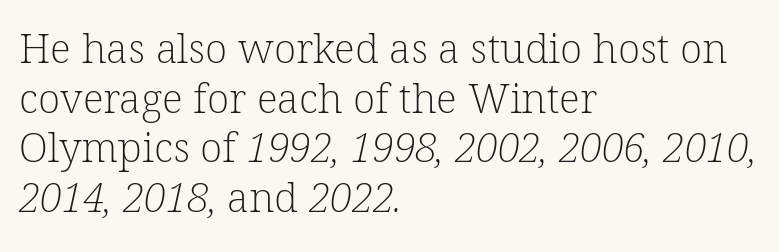
{"serif": "yes", "bold": "no", "weight": "light", "width": "normal", "stroke_contrast": "low", "x_height": "medium", "monospaced": "no", "underline": "no", "align": "left", "line_spacing_ratio": 1.21, "letter_spacing": "normal", "letter_spacing_em": 0.0, "glyph_px": 41}
